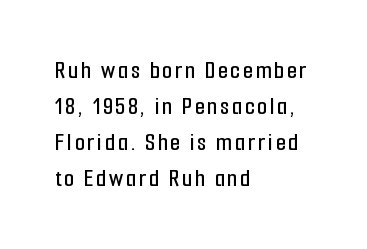
Q: Is the text italic (slanted)? A: No, it is upright.
Q: Is the text underlined? A: No.
Q: How is the paragraph aligned? A: Left-aligned.
Q: Is the spacing between lines tight, normal or loose? A: Normal.
